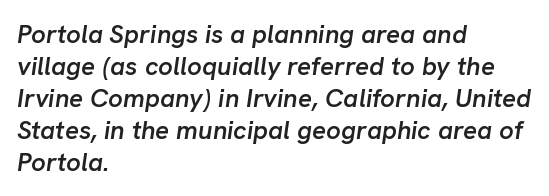
In terms of posture, this sample is oblique. Typographic density is moderately raised because the face is semibold. Observe the ordinary spacing: letters are neighbours, not strangers. A student would call this left alignment; a typographer would say flush left, rag right. Underlining? Definitely not there.
